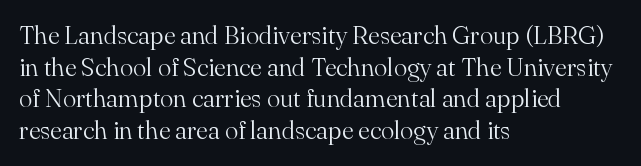
{"italic": "no", "bold": "no", "underline": "no", "align": "left", "line_spacing": "normal", "line_spacing_ratio": 1.27, "letter_spacing": "normal", "letter_spacing_em": 0.0, "glyph_px": 25}
